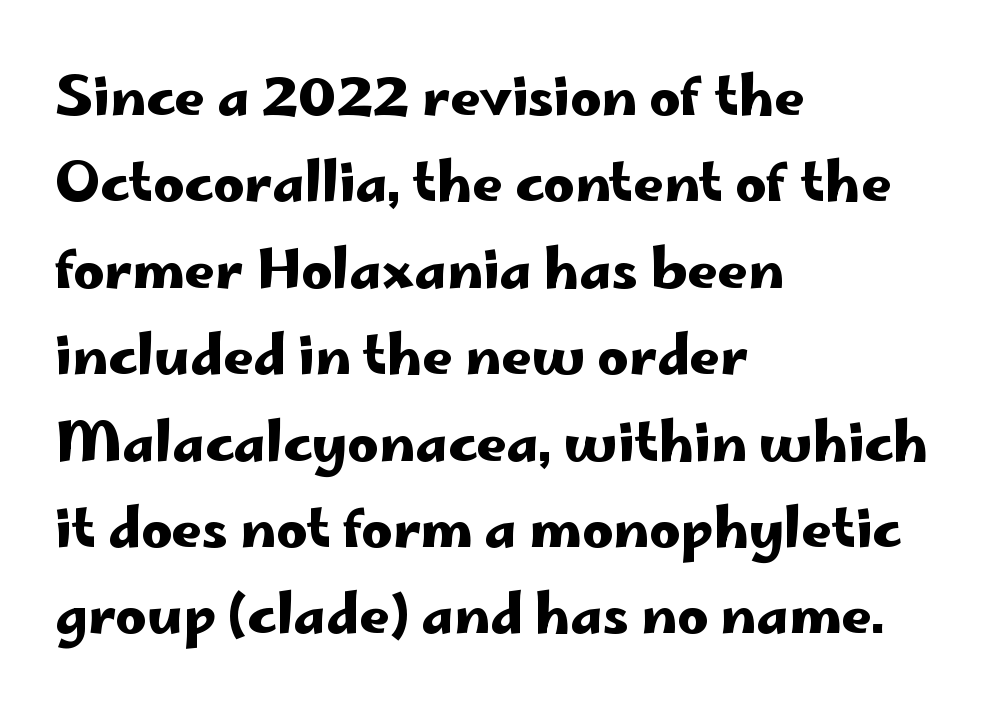
Q: Is the text italic (slanted)? A: No, it is upright.
Q: Is the typeface a serif or a sans-serif typeface? A: Sans-serif.
Q: Is the text underlined? A: No.
Q: How is the paragraph aligned? A: Left-aligned.
Q: Is the spacing between letters normal or unusually wide? A: Normal.
Q: Is the spacing between lines tight, normal or loose? A: Normal.
Q: Width (condensed, normal, or wide)? A: Wide.
Q: Stroke contrast? A: Low.
Q: x-height? A: Small.
Q: Monospaced? A: No.
